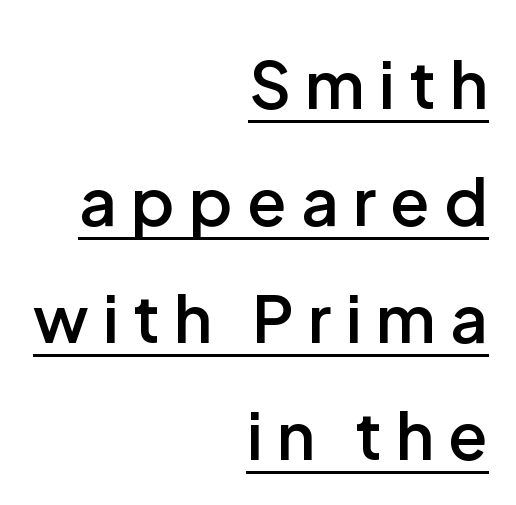
Q: Is the text bold? A: Semi-bold.
Q: Is the text italic (slanted)? A: No, it is upright.
Q: Is the typeface a serif or a sans-serif typeface? A: Sans-serif.
Q: Is the text underlined? A: Yes.
Q: How is the paragraph aligned? A: Right-aligned.
Q: Is the spacing between letters normal or unusually wide? A: Unusually wide.
Q: Width (condensed, normal, or wide)? A: Normal.
Q: Stroke contrast? A: Low.
Q: x-height? A: Medium.
Q: Monospaced? A: No.
